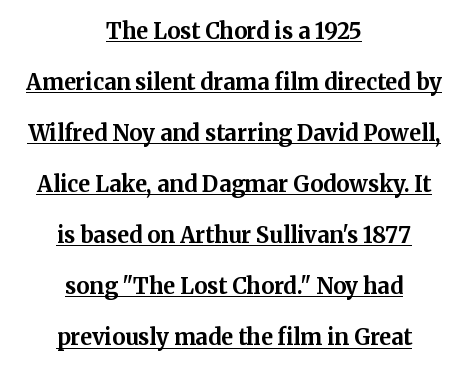
{"italic": "no", "bold": "yes", "underline": "yes", "align": "center", "line_spacing": "loose", "line_spacing_ratio": 2.32, "letter_spacing": "normal", "letter_spacing_em": 0.0, "glyph_px": 22}
